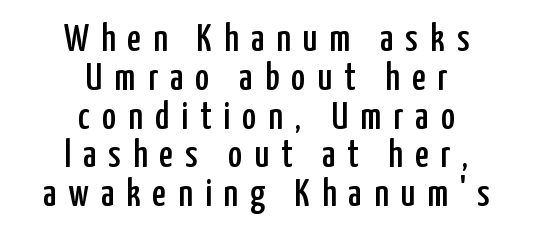
The image shows 38 px condensed sans-serif type, upright; set centered, tight line spacing (1.02x), unusually wide letter spacing (+0.32 em), not underlined; low stroke contrast and a medium x-height.
